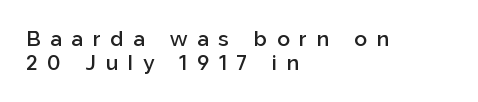
Q: Is the text bold? A: Semi-bold.
Q: Is the text italic (slanted)? A: No, it is upright.
Q: Is the text underlined? A: No.
Q: How is the paragraph aligned? A: Left-aligned.
Q: Is the spacing between letters normal or unusually wide? A: Unusually wide.
